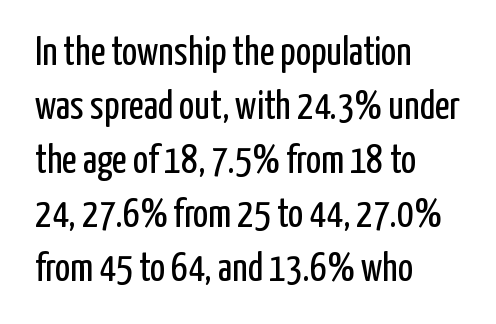
The image shows 40 px regular-weight, condensed sans-serif type, upright; set left-aligned, normal line spacing (1.35x), normal letter spacing, not underlined; low stroke contrast and a medium x-height.
